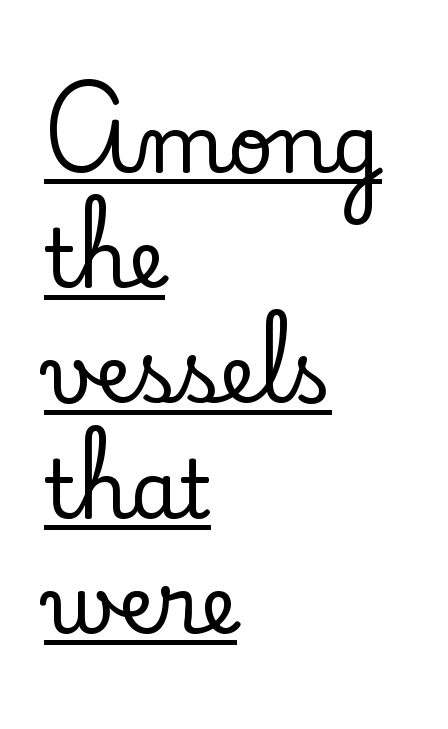
{"serif": "yes", "italic": "no", "width": "normal", "stroke_contrast": "low", "x_height": "small", "monospaced": "no", "underline": "yes", "align": "left", "line_spacing": "normal", "line_spacing_ratio": 1.44, "letter_spacing": "normal", "letter_spacing_em": 0.0, "glyph_px": 80}
